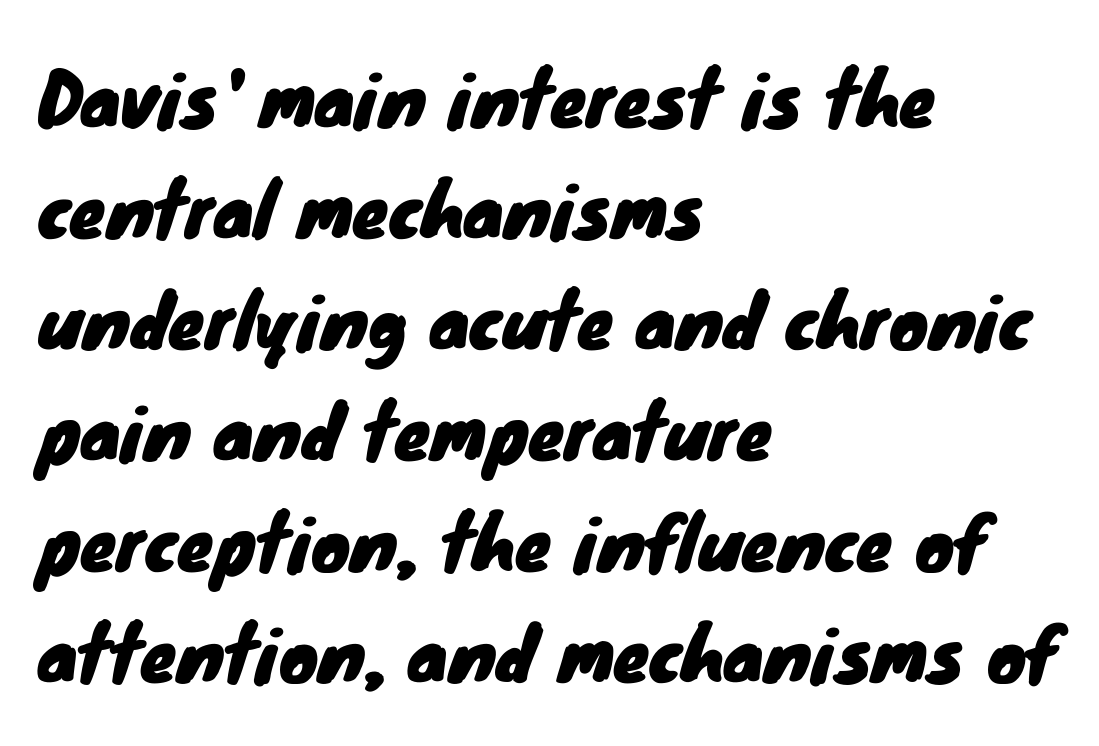
Q: Is the typeface a serif or a sans-serif typeface? A: Sans-serif.
Q: Is the text underlined? A: No.
Q: How is the paragraph aligned? A: Left-aligned.
Q: Is the spacing between letters normal or unusually wide? A: Normal.
Q: Is the spacing between lines tight, normal or loose? A: Normal.
Q: Width (condensed, normal, or wide)? A: Normal.
Q: Stroke contrast? A: Low.
Q: x-height? A: Small.
Q: Monospaced? A: No.
